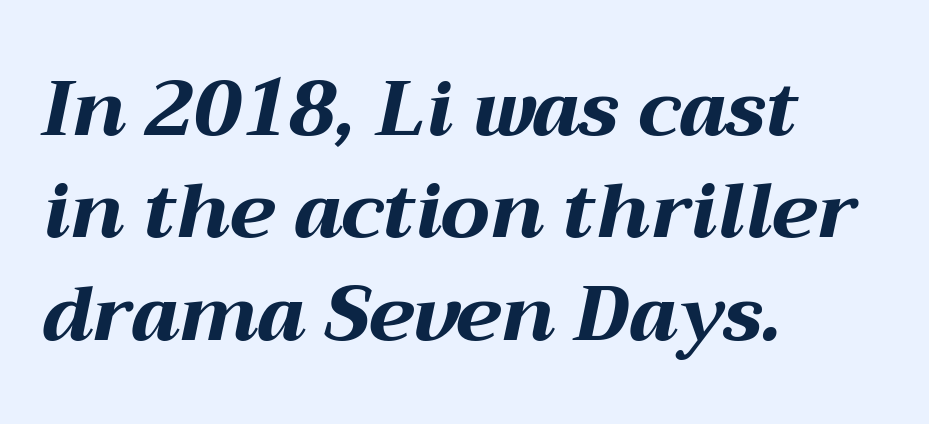
Heavy-handed strokes throughout: this text is bold. Alignment: flush left. The area under the type is left untouched. The passage shown stacks its lines at a standard gap. Is the letter spacing exaggerated? No — it looks like the ordinary default.
